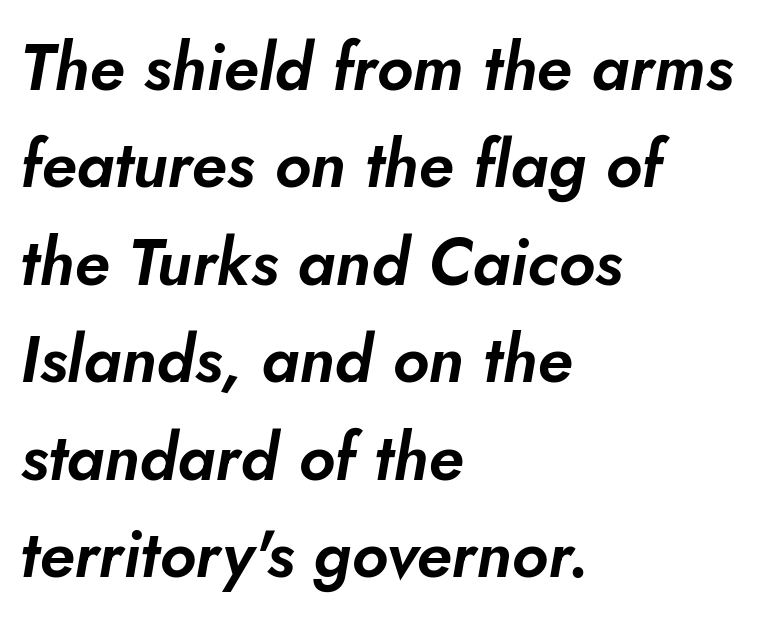
{"italic": "yes", "lean": "right", "slant_degrees": 5, "width": "normal", "stroke_contrast": "low", "x_height": "small", "monospaced": "no", "underline": "no", "align": "left", "line_spacing": "normal", "line_spacing_ratio": 1.5, "letter_spacing": "normal", "letter_spacing_em": 0.0, "glyph_px": 65}
